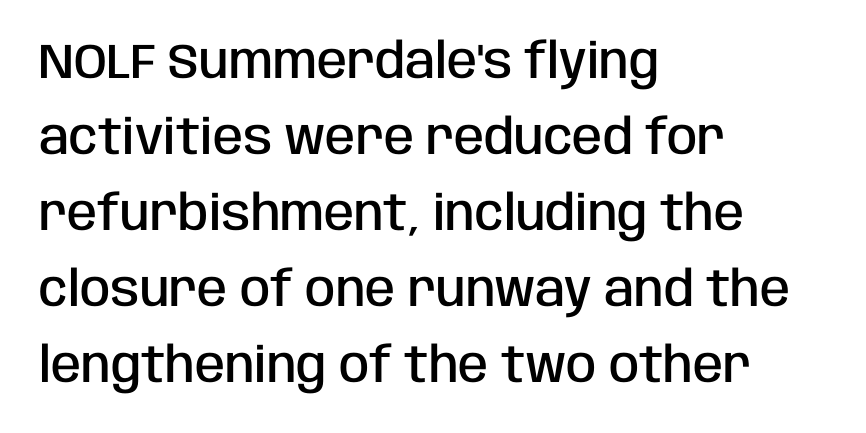
Q: Is the text bold? A: Semi-bold.
Q: Is the text italic (slanted)? A: No, it is upright.
Q: Is the typeface a serif or a sans-serif typeface? A: Sans-serif.
Q: Is the text underlined? A: No.
Q: How is the paragraph aligned? A: Left-aligned.
Q: Is the spacing between letters normal or unusually wide? A: Normal.
Q: Is the spacing between lines tight, normal or loose? A: Normal.
Q: Width (condensed, normal, or wide)? A: Condensed.
Q: Stroke contrast? A: Low.
Q: x-height? A: Large.
Q: Monospaced? A: No.
